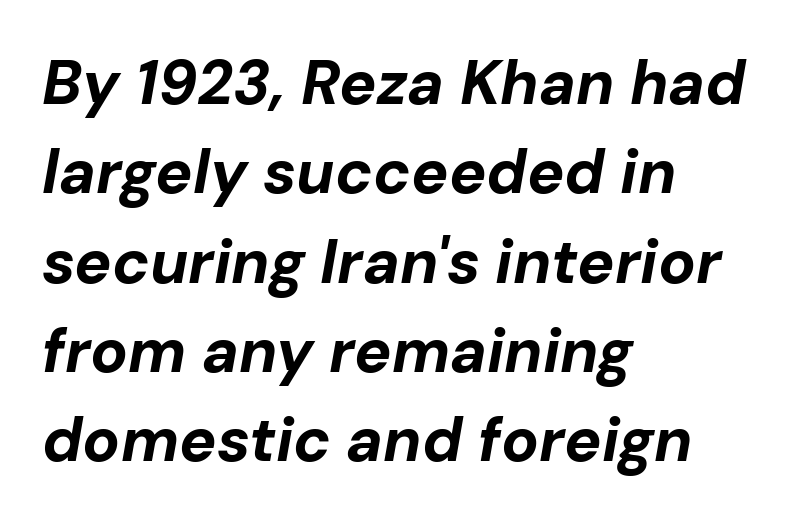
The image shows 62 px bold type, italic (leaning right); set left-aligned, normal line spacing (1.44x), normal letter spacing, not underlined; low stroke contrast and a medium x-height.
